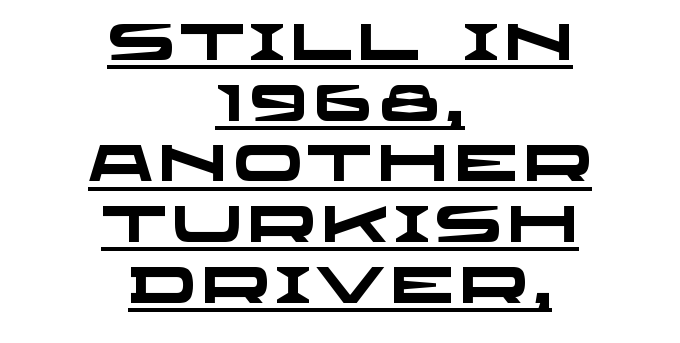
The image shows 51 px heavy, wide sans-serif type; set centered, line spacing 1.19x, underlined; low stroke contrast and a large x-height.
